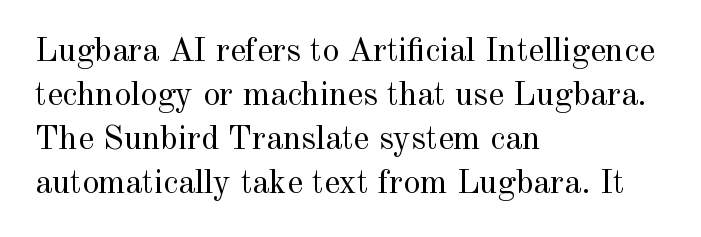
Q: Is the text bold? A: No.
Q: Is the text italic (slanted)? A: No, it is upright.
Q: Is the typeface a serif or a sans-serif typeface? A: Serif.
Q: Is the text underlined? A: No.
Q: How is the paragraph aligned? A: Left-aligned.
Q: Is the spacing between letters normal or unusually wide? A: Normal.
Q: Is the spacing between lines tight, normal or loose? A: Normal.
Q: Width (condensed, normal, or wide)? A: Normal.
Q: x-height? A: Small.
Q: Monospaced? A: No.
